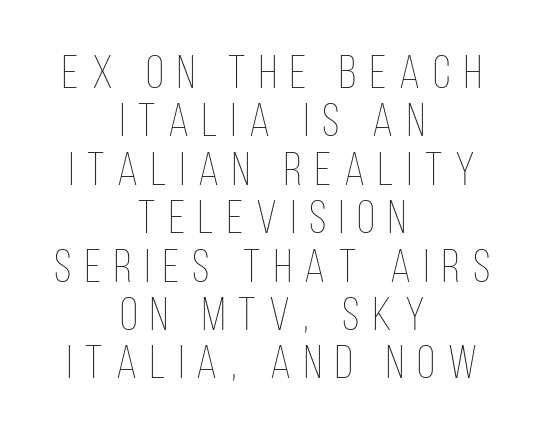
Q: Is the text bold? A: No.
Q: Is the text italic (slanted)? A: No, it is upright.
Q: Is the text underlined? A: No.
Q: How is the paragraph aligned? A: Centered.
Q: Is the spacing between letters normal or unusually wide? A: Unusually wide.
Q: Is the spacing between lines tight, normal or loose? A: Tight.
Q: Width (condensed, normal, or wide)? A: Condensed.
Q: Stroke contrast? A: Low.
Q: x-height? A: Large.
Q: Monospaced? A: No.
